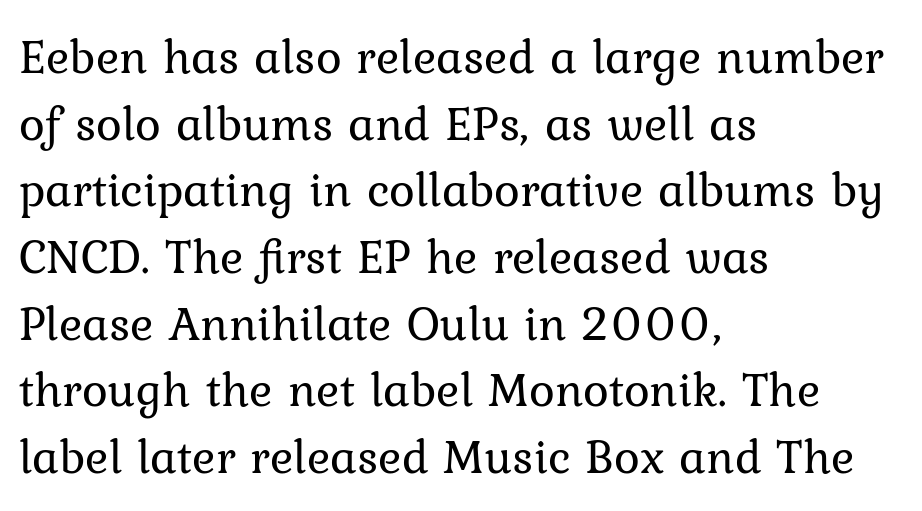
Visually the block forms a straight wall on the left and a jagged coastline on the right. Is the type heavy? It reads as light-to-regular instead. The words here are not underlined. Look at the tracking — it's just the regular setting, nothing added. Reading down the column, the eye jumps a familiar distance to each next line.
